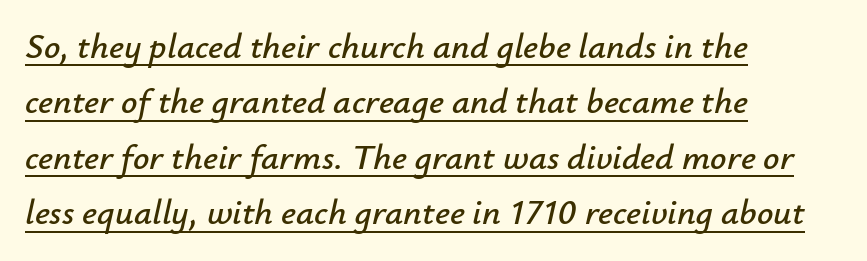
{"italic": "yes", "lean": "right", "slant_degrees": 12, "width": "normal", "stroke_contrast": "low", "x_height": "small", "monospaced": "no", "underline": "yes", "align": "left", "line_spacing": "normal", "line_spacing_ratio": 1.54, "letter_spacing": "normal", "letter_spacing_em": 0.0, "glyph_px": 36}
